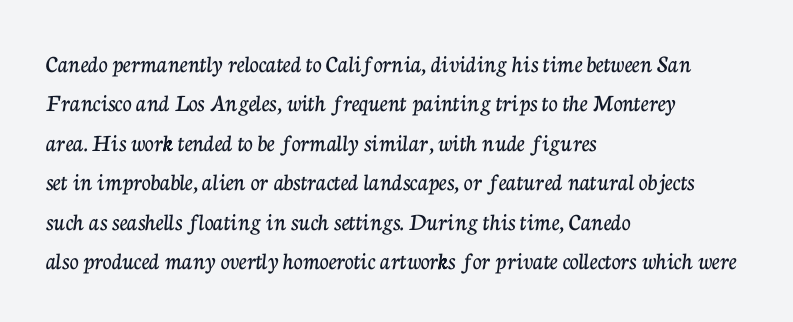
Q: Is the text italic (slanted)? A: Yes.
Q: Is the text underlined? A: No.
Q: How is the paragraph aligned? A: Left-aligned.
Q: Is the spacing between letters normal or unusually wide? A: Normal.
Q: Is the spacing between lines tight, normal or loose? A: Normal.
